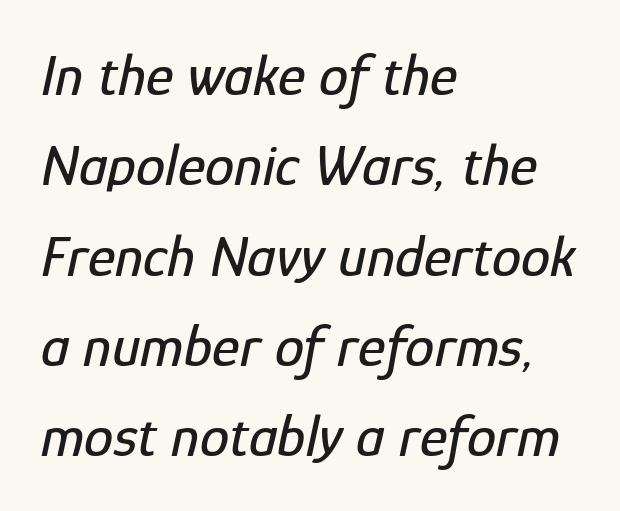
The compositor pushed each line to the left boundary. This sample uses an oblique cut, with every glyph tilted off the vertical. You could not count columns in this text — the font is proportionally spaced. Tracking here is standard; glyphs follow each other at the usual distance. Does the leading feel generous? No, just average.
